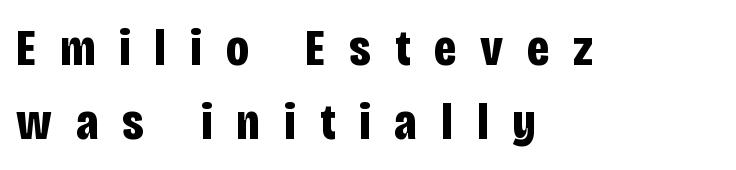
A typesetter would mark this as roman, not italic. Each letter keeps its own natural width here, so spacing adapts to shape. The passage shown stacks its lines at a standard gap. Chunky letters — that's bold for sure. This rendering uses left alignment, leaving the right contour irregular.
